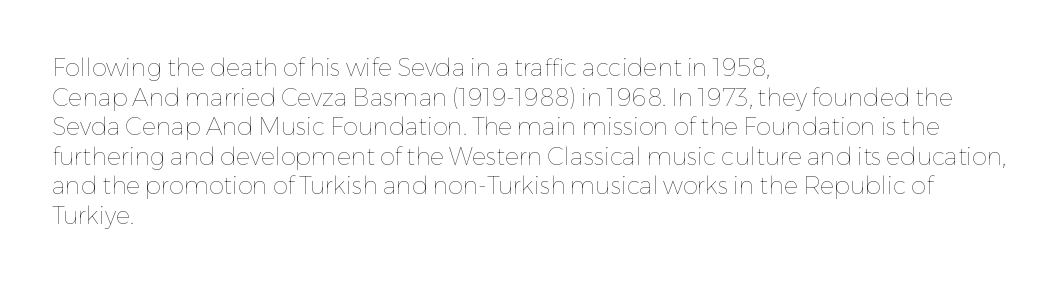
Q: Is the text bold? A: No.
Q: Is the text italic (slanted)? A: No, it is upright.
Q: Is the text underlined? A: No.
Q: How is the paragraph aligned? A: Left-aligned.
Q: Is the spacing between letters normal or unusually wide? A: Normal.
